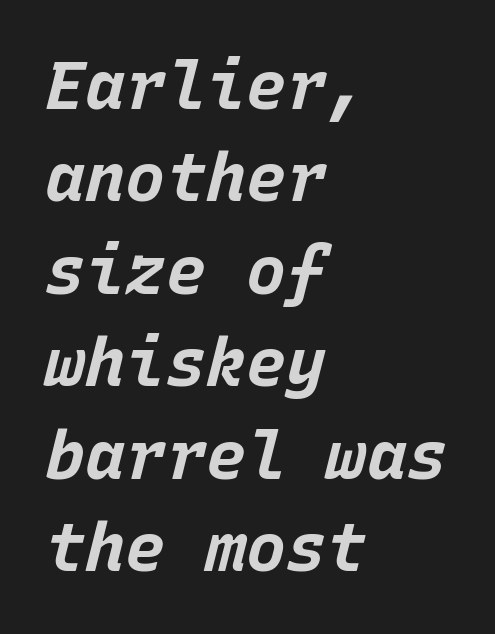
The image shows 67 px bold type, italic (leaning right), monospaced; set left-aligned, normal line spacing (1.38x), normal letter spacing, not underlined; low stroke contrast and a large x-height.
